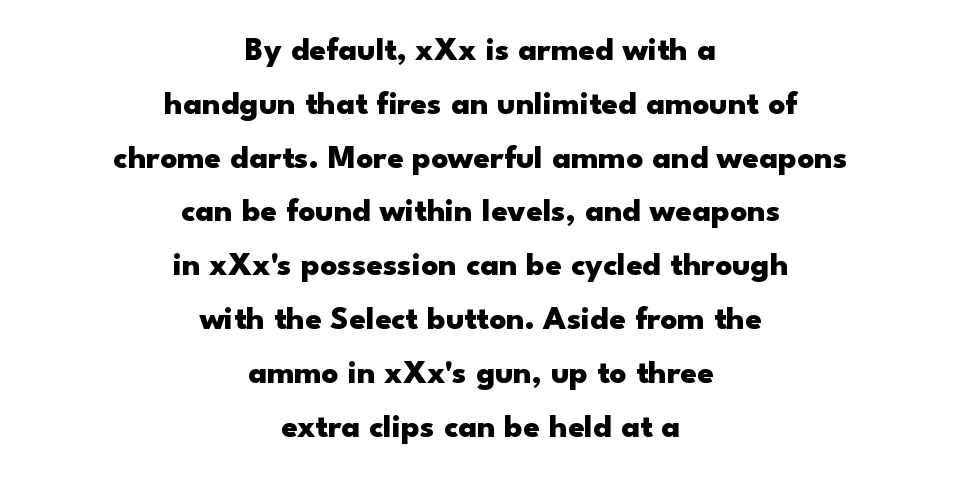
Neither beginnings nor endings align; midpoints do. Does the leading feel generous? No, just average. The rendering uses natural spacing where letterforms have individual widths. The passage shown is not underscored anywhere. Posture: straight, roman, zero tilt. You'd pick this weight for a headline — it's a proper bold.
